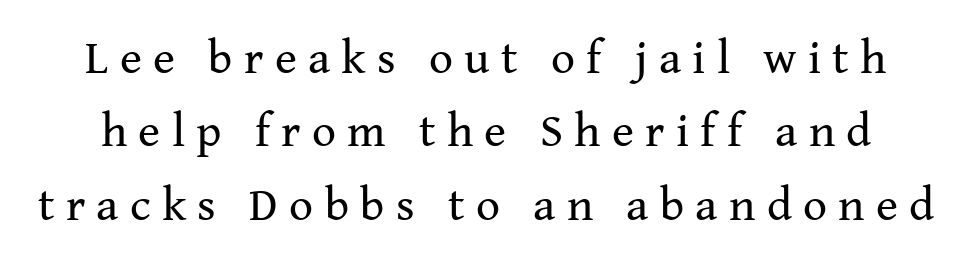
Q: Is the text bold? A: No.
Q: Is the text italic (slanted)? A: No, it is upright.
Q: Is the typeface a serif or a sans-serif typeface? A: Serif.
Q: Is the text underlined? A: No.
Q: Is the spacing between letters normal or unusually wide? A: Unusually wide.
Q: Is the spacing between lines tight, normal or loose? A: Normal.
Q: Width (condensed, normal, or wide)? A: Normal.
Q: Stroke contrast? A: Medium.
Q: x-height? A: Medium.
Q: Monospaced? A: No.
